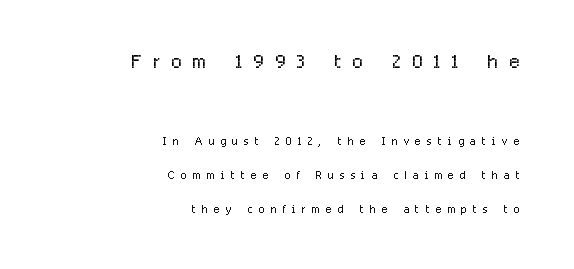
The image shows 27 px text type, upright; set right-aligned, loose line spacing (2.27x), unusually wide letter spacing (+0.42 em), not underlined; the first (top) block is 1.8x larger.
